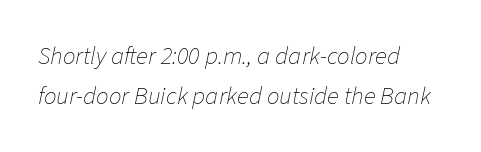
Q: Is the text bold? A: No.
Q: Is the text italic (slanted)? A: Yes, it leans right by about 11 degrees.
Q: Is the text underlined? A: No.
Q: How is the paragraph aligned? A: Left-aligned.
Q: Is the spacing between letters normal or unusually wide? A: Normal.
Q: Is the spacing between lines tight, normal or loose? A: Normal.
